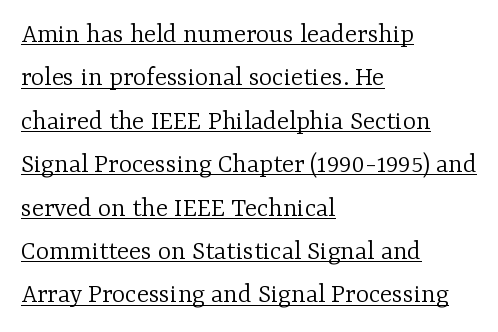
The image shows 28 px light serif type, upright; set left-aligned, normal line spacing (1.55x), normal letter spacing, underlined; low stroke contrast and a medium x-height.
